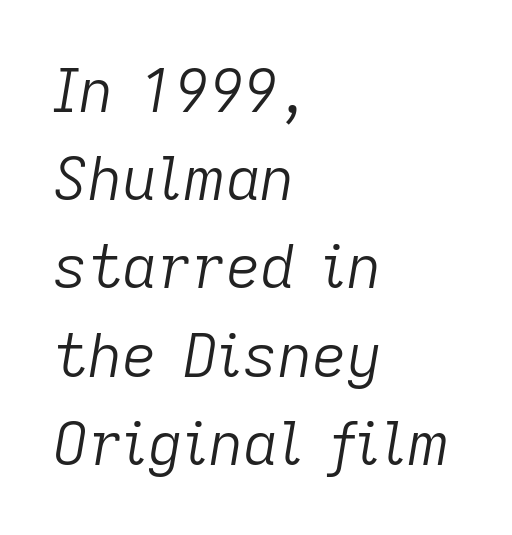
The image shows 60 px light type, italic (leaning right); set left-aligned, normal line spacing (1.47x), normal letter spacing, not underlined; low stroke contrast and a medium x-height.
